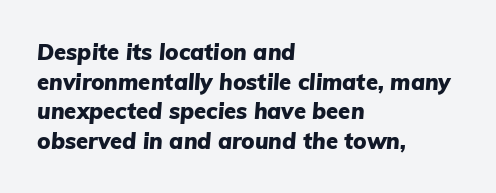
Q: Is the text bold? A: Yes.
Q: Is the text italic (slanted)? A: Yes, it leans right by about 5 degrees.
Q: Is the text underlined? A: No.
Q: How is the paragraph aligned? A: Left-aligned.
Q: Is the spacing between letters normal or unusually wide? A: Normal.
Q: Is the spacing between lines tight, normal or loose? A: Normal.
